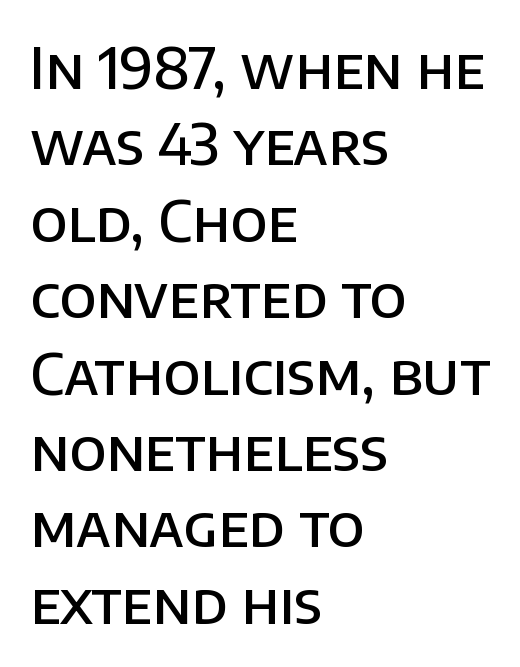
These lines are composed in type without serifs. The axis of the letterforms is exactly vertical. What weight is shown? A semibold, between regular and bold. The letters advance in unequal steps, a hallmark of proportional type.
